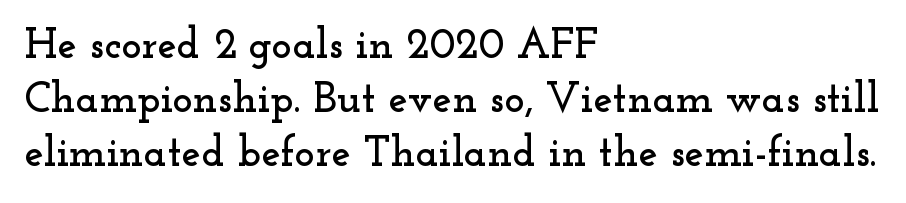
{"serif": "yes", "italic": "no", "width": "wide", "stroke_contrast": "low", "x_height": "small", "monospaced": "no", "underline": "no", "align": "left", "line_spacing": "normal", "line_spacing_ratio": 1.26, "letter_spacing": "normal", "letter_spacing_em": 0.0, "glyph_px": 43}
